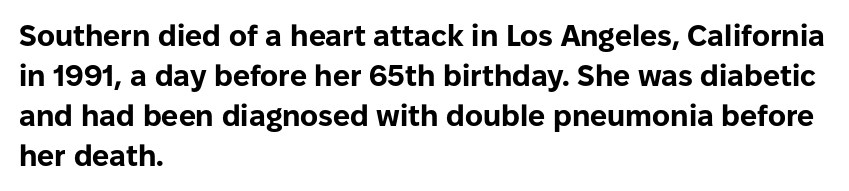
Is there much room between lines? A standard amount, neither cramped nor airy. Tall strokes in this sample are plumb rather than angled. Here the glyphs are tracked normally, forming tight word shapes. Plenty of ink on the page — the face is bold.
